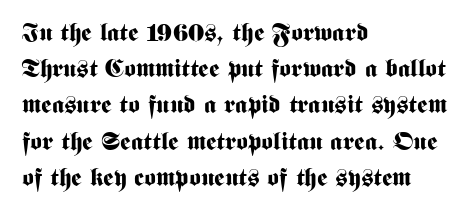
Q: Is the text bold? A: Yes.
Q: Is the text italic (slanted)? A: No, it is upright.
Q: Is the text underlined? A: No.
Q: How is the paragraph aligned? A: Left-aligned.
Q: Is the spacing between letters normal or unusually wide? A: Normal.
Q: Is the spacing between lines tight, normal or loose? A: Normal.
